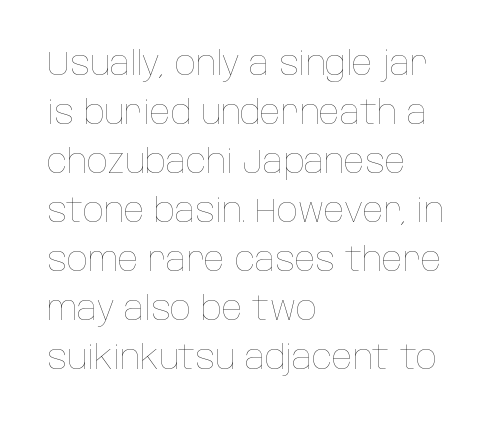
Q: Is the text bold? A: No.
Q: Is the text italic (slanted)? A: No, it is upright.
Q: Is the text underlined? A: No.
Q: How is the paragraph aligned? A: Left-aligned.
Q: Is the spacing between letters normal or unusually wide? A: Normal.
Q: Is the spacing between lines tight, normal or loose? A: Normal.
Q: Width (condensed, normal, or wide)? A: Condensed.
Q: Stroke contrast? A: Low.
Q: x-height? A: Large.
Q: Monospaced? A: No.
